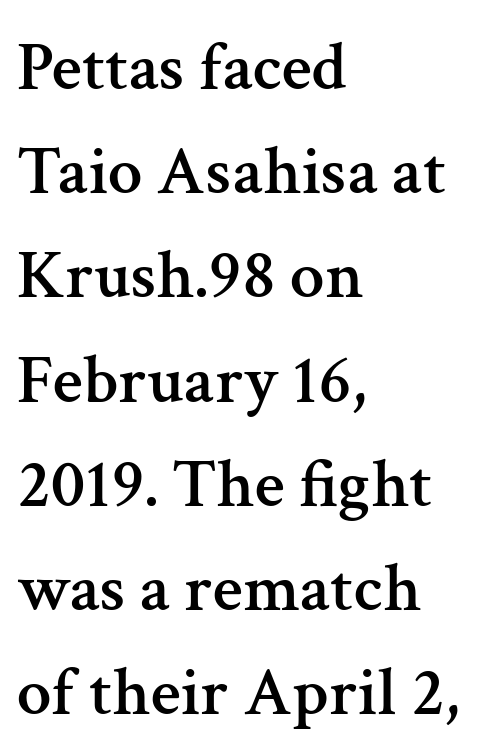
The image shows 69 px serif type, upright; set left-aligned, normal line spacing (1.51x), normal letter spacing, not underlined; medium stroke contrast and a medium x-height.
